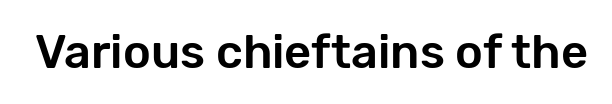
Q: Is the text italic (slanted)? A: No, it is upright.
Q: Is the typeface a serif or a sans-serif typeface? A: Sans-serif.
Q: Is the text underlined? A: No.
Q: Is the spacing between letters normal or unusually wide? A: Normal.
Q: Width (condensed, normal, or wide)? A: Normal.
Q: Stroke contrast? A: Low.
Q: x-height? A: Medium.
Q: Monospaced? A: No.
